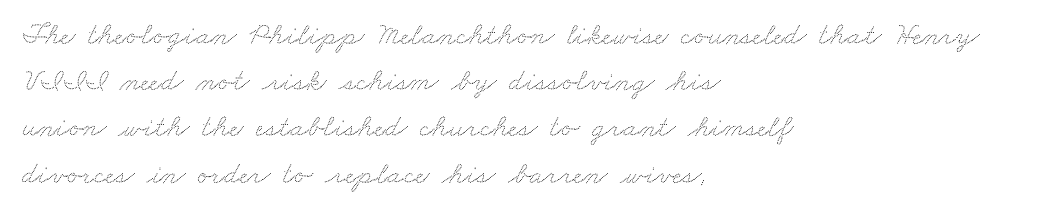
The image shows 31 px wide type; set left-aligned, normal line spacing (1.49x), normal letter spacing, not underlined; low stroke contrast and a small x-height.
